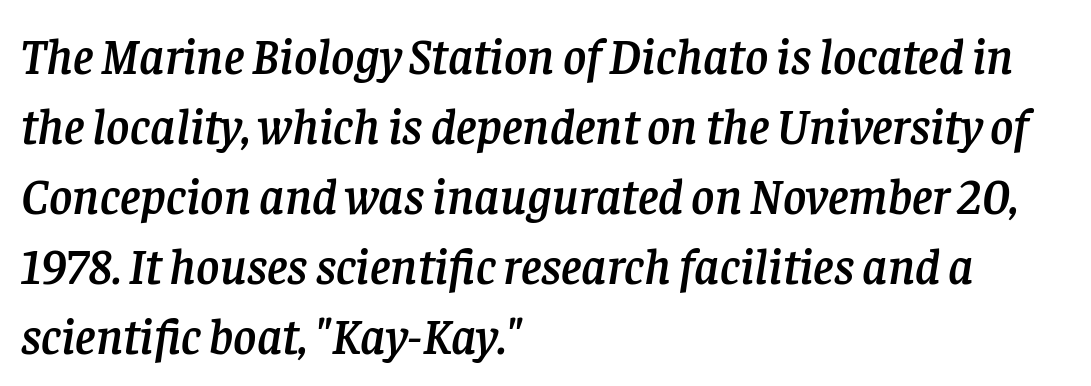
Does extra space separate the letters? No, they use regular spacing. Notice how descenders clear the ascenders below comfortably — that's standard leading. Is the type slanted? Yes — the strokes lean at a clear angle. Stroke terminals: seriffed. Is the block centered? No — it sits flush against the left margin. Words float on clear page, feet unadorned.
